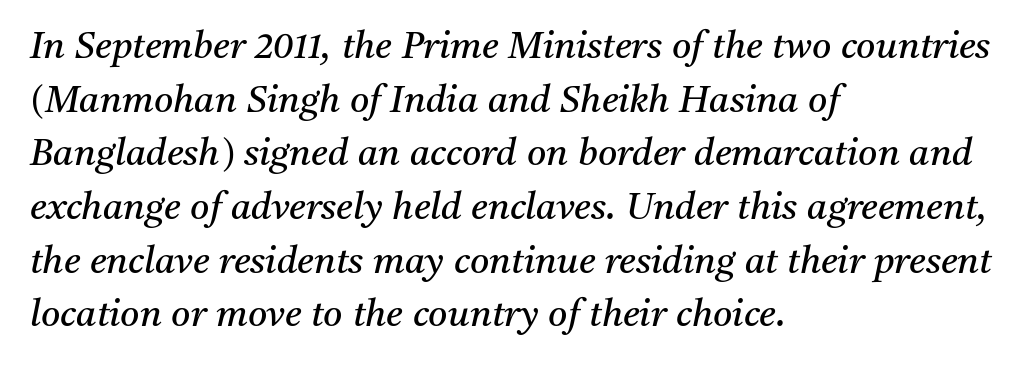
Any mark beneath the type? The region is blank. Is this a sans? No — the strokes have serifs. Slanted lettering throughout. Letter spacing: default.
